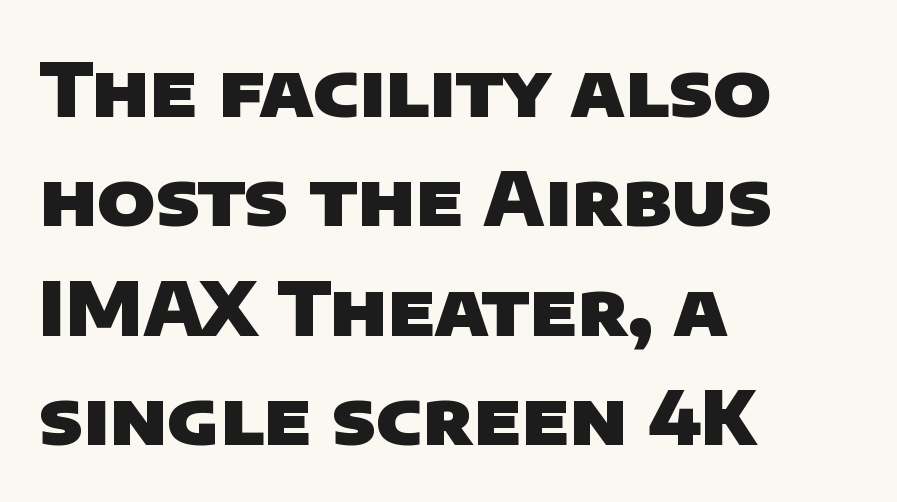
Q: Is the text bold? A: Yes.
Q: Is the typeface a serif or a sans-serif typeface? A: Sans-serif.
Q: Is the text underlined? A: No.
Q: How is the paragraph aligned? A: Left-aligned.
Q: Is the spacing between letters normal or unusually wide? A: Normal.
Q: Is the spacing between lines tight, normal or loose? A: Normal.
Q: Width (condensed, normal, or wide)? A: Normal.
Q: Stroke contrast? A: Low.
Q: x-height? A: Large.
Q: Monospaced? A: No.
